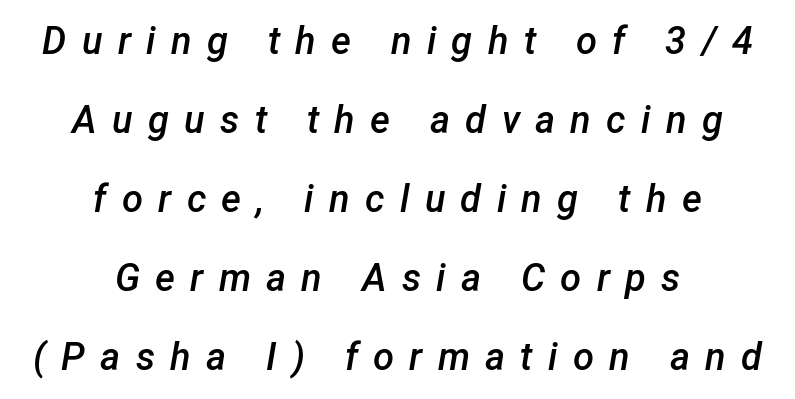
Q: Is the text bold? A: Semi-bold.
Q: Is the text italic (slanted)? A: Yes, it leans right by about 12 degrees.
Q: Is the text underlined? A: No.
Q: How is the paragraph aligned? A: Centered.
Q: Is the spacing between letters normal or unusually wide? A: Unusually wide.
Q: Is the spacing between lines tight, normal or loose? A: Loose.
Q: Width (condensed, normal, or wide)? A: Normal.
Q: Stroke contrast? A: Low.
Q: x-height? A: Medium.
Q: Monospaced? A: No.
